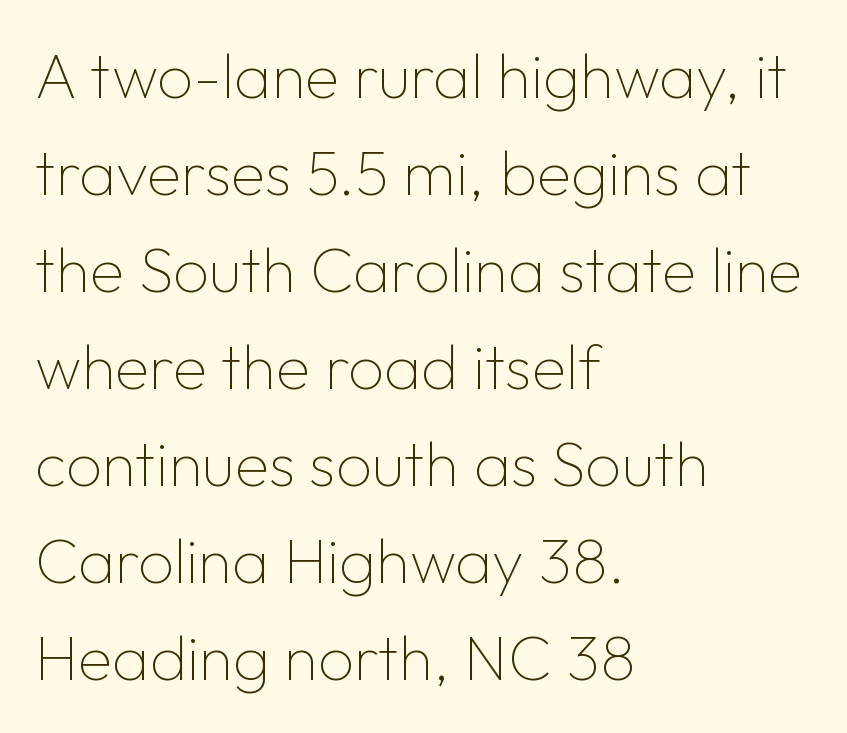
Q: Is the text bold? A: No.
Q: Is the text italic (slanted)? A: No, it is upright.
Q: Is the typeface a serif or a sans-serif typeface? A: Sans-serif.
Q: Is the text underlined? A: No.
Q: How is the paragraph aligned? A: Left-aligned.
Q: Is the spacing between letters normal or unusually wide? A: Normal.
Q: Is the spacing between lines tight, normal or loose? A: Normal.
Q: Width (condensed, normal, or wide)? A: Normal.
Q: Stroke contrast? A: Low.
Q: x-height? A: Medium.
Q: Monospaced? A: No.
